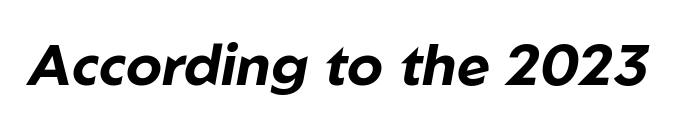
The image shows 57 px bold type, italic (leaning right); set normal letter spacing, not underlined; low stroke contrast and a medium x-height.
